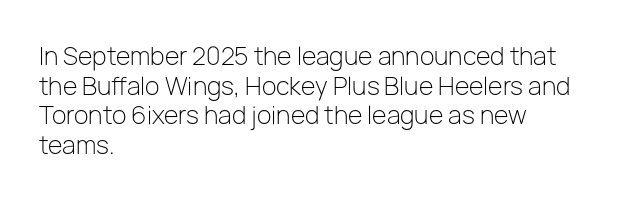
The image shows 24 px text type, upright; set left-aligned, line spacing 1.23x, normal letter spacing, not underlined.
